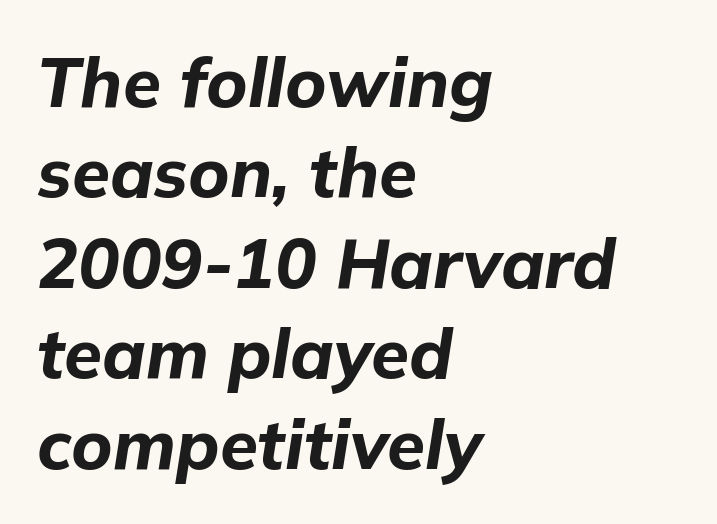
Q: Is the text bold? A: Yes.
Q: Is the text italic (slanted)? A: Yes, it leans right by about 9 degrees.
Q: Is the text underlined? A: No.
Q: How is the paragraph aligned? A: Left-aligned.
Q: Is the spacing between letters normal or unusually wide? A: Normal.
Q: Is the spacing between lines tight, normal or loose? A: Normal.
Q: Width (condensed, normal, or wide)? A: Normal.
Q: Stroke contrast? A: Low.
Q: x-height? A: Medium.
Q: Monospaced? A: No.
